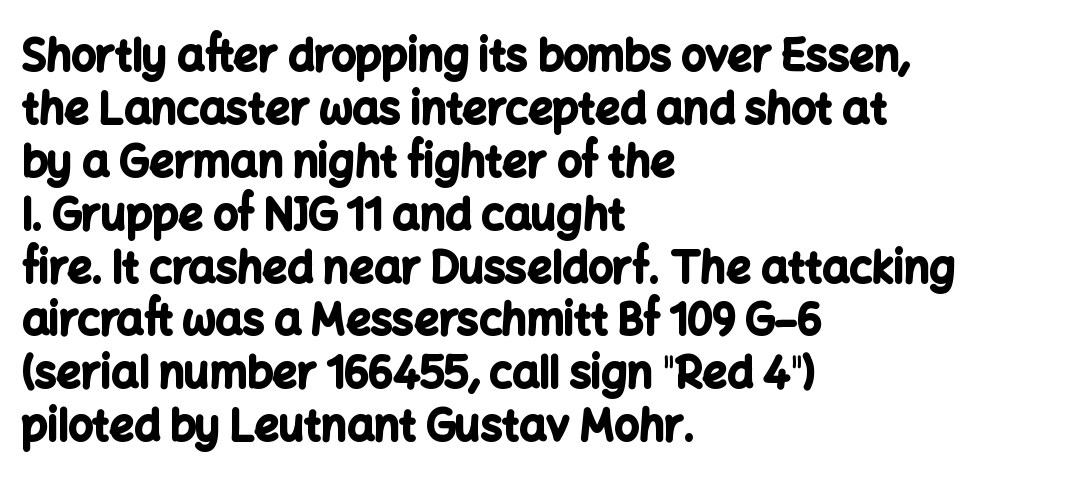
{"serif": "no", "italic": "no", "bold": "yes", "weight": "bold", "width": "normal", "stroke_contrast": "low", "x_height": "medium", "monospaced": "no", "underline": "no", "align": "left", "line_spacing_ratio": 1.23, "letter_spacing": "normal", "letter_spacing_em": 0.0, "glyph_px": 43}
